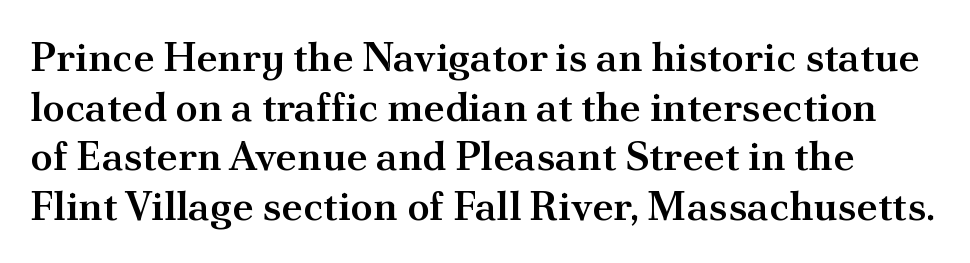
{"serif": "yes", "italic": "no", "bold": "semi", "weight": "semibold", "width": "normal", "stroke_contrast": "medium", "x_height": "small", "monospaced": "no", "underline": "no", "line_spacing_ratio": 1.21, "letter_spacing": "normal", "letter_spacing_em": 0.0, "glyph_px": 41}
